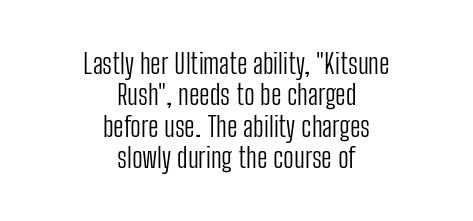
Q: Is the text bold? A: No.
Q: Is the text italic (slanted)? A: No, it is upright.
Q: Is the typeface a serif or a sans-serif typeface? A: Sans-serif.
Q: Is the text underlined? A: No.
Q: How is the paragraph aligned? A: Centered.
Q: Is the spacing between letters normal or unusually wide? A: Normal.
Q: Is the spacing between lines tight, normal or loose? A: Tight.
Q: Width (condensed, normal, or wide)? A: Condensed.
Q: Stroke contrast? A: Low.
Q: x-height? A: Medium.
Q: Monospaced? A: No.
